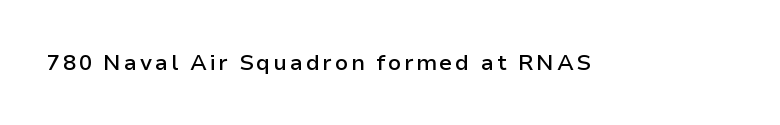
Ascenders rise straight up at ninety degrees. The specimen omits any rule beneath the text block's lines. Caption: semibold face, moderately heavy strokes.
